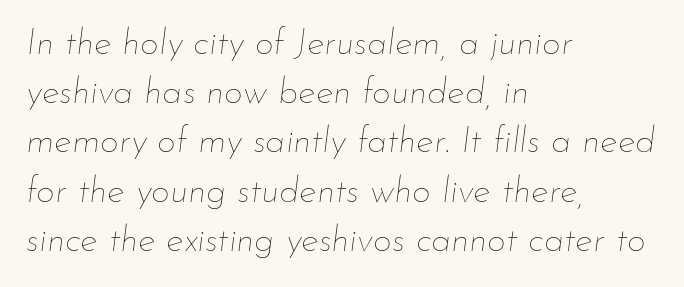
{"italic": "yes", "lean": "right", "slant_degrees": 7, "bold": "no", "weight": "thin", "width": "normal", "stroke_contrast": "low", "x_height": "small", "monospaced": "no", "underline": "no", "align": "left", "line_spacing": "normal", "line_spacing_ratio": 1.33, "letter_spacing": "normal", "letter_spacing_em": 0.0, "glyph_px": 37}
